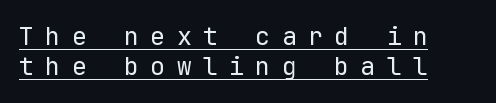
The image shows 25 px text type, upright; set left-aligned, line spacing 1.21x, unusually wide letter spacing (+0.45 em), underlined.
